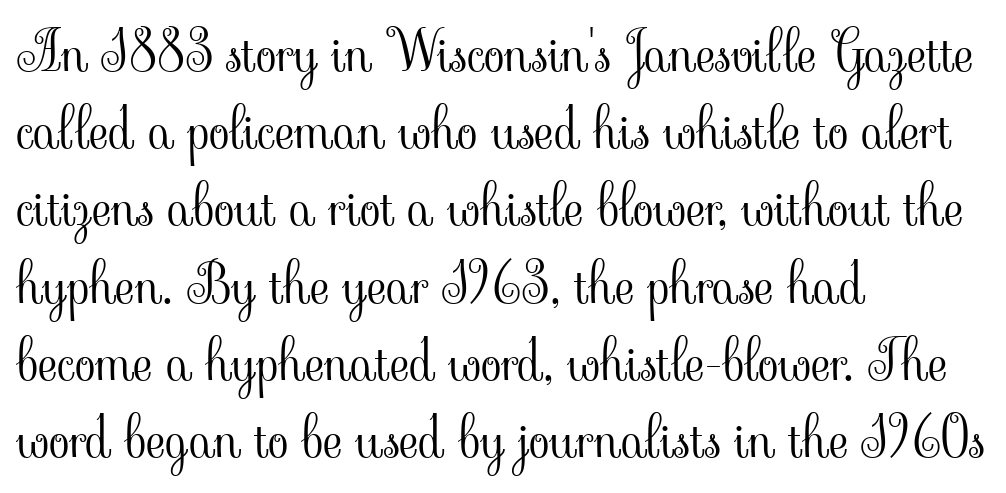
{"serif": "yes", "italic": "no", "bold": "no", "weight": "light", "width": "normal", "stroke_contrast": "low", "x_height": "small", "monospaced": "no", "underline": "no", "align": "left", "line_spacing": "normal", "line_spacing_ratio": 1.43, "letter_spacing": "normal", "letter_spacing_em": 0.0, "glyph_px": 54}
